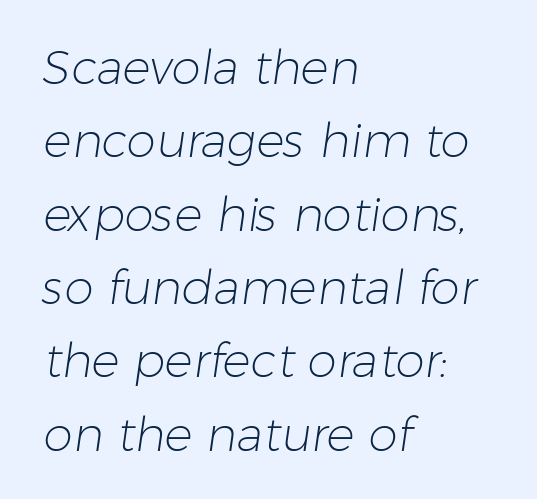
{"serif": "no", "bold": "no", "weight": "light", "width": "normal", "stroke_contrast": "low", "x_height": "medium", "monospaced": "no", "underline": "no", "align": "left", "line_spacing": "normal", "line_spacing_ratio": 1.56, "letter_spacing": "normal", "letter_spacing_em": 0.0, "glyph_px": 47}
